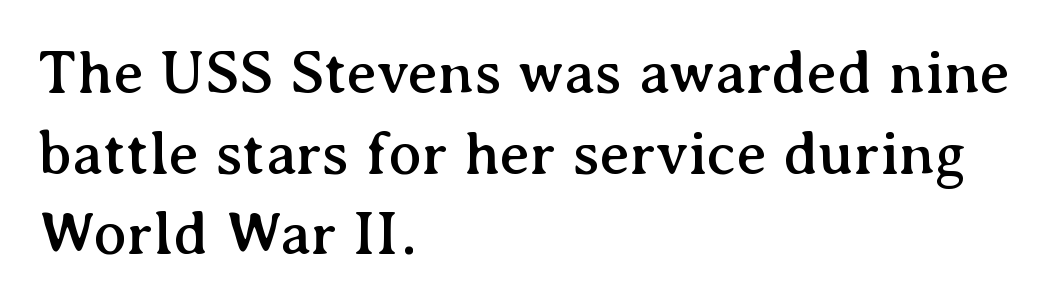
A typesetter would call this proportional, since set widths differ per character. Successive baselines arrive at the customary interval. Rule under the text: the space is simply empty. The passage is arranged the way most books set body copy — flush left. The type family on display is of the serif kind. The type sits square on the baseline with zero lean.
